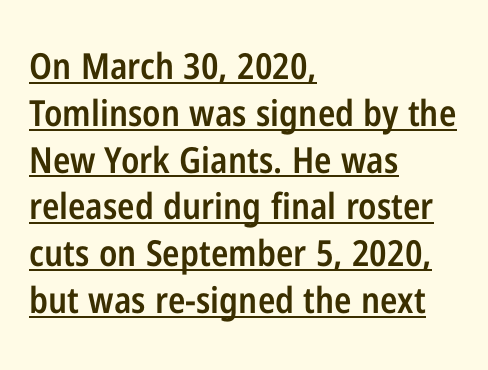
{"serif": "no", "italic": "no", "bold": "semi", "weight": "semibold", "width": "condensed", "stroke_contrast": "low", "x_height": "medium", "monospaced": "no", "underline": "yes", "align": "left", "line_spacing": "normal", "line_spacing_ratio": 1.3, "letter_spacing": "normal", "letter_spacing_em": 0.0, "glyph_px": 36}
